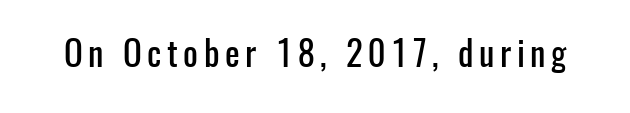
The image shows 35 px condensed sans-serif type, upright; set not underlined; low stroke contrast and a medium x-height.
